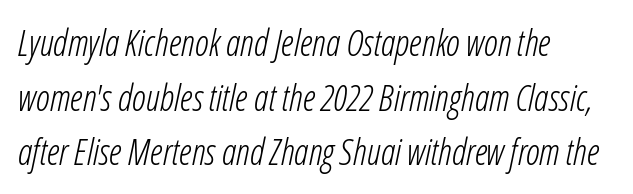
The image shows 36 px light, condensed type, italic (leaning right); set left-aligned, normal line spacing (1.52x), normal letter spacing, not underlined; low stroke contrast and a medium x-height.
